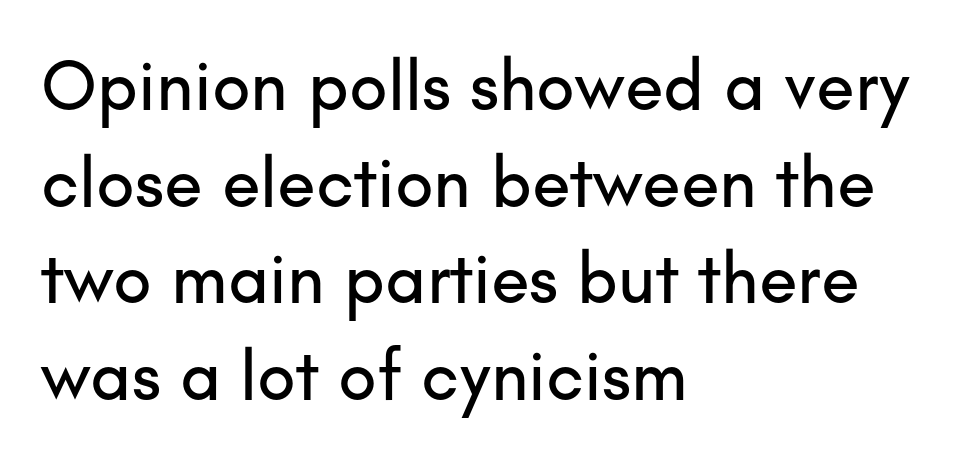
{"serif": "no", "italic": "no", "width": "normal", "stroke_contrast": "low", "x_height": "small", "monospaced": "no", "underline": "no", "align": "left", "line_spacing": "normal", "line_spacing_ratio": 1.36, "letter_spacing": "normal", "letter_spacing_em": 0.0, "glyph_px": 71}
